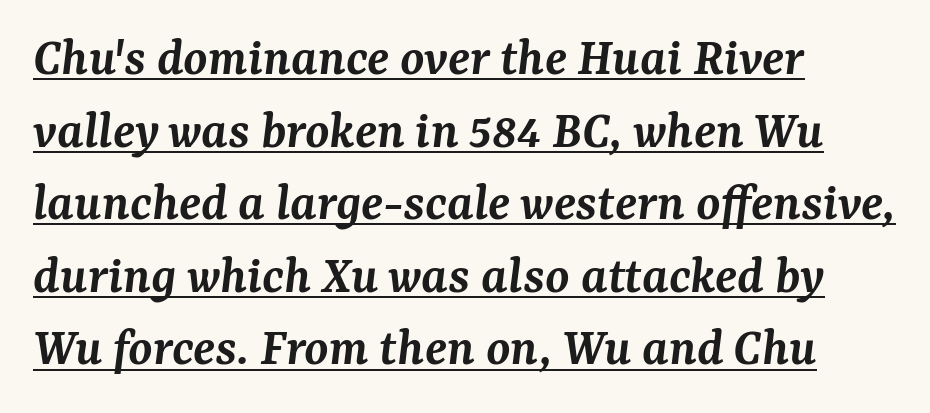
{"serif": "yes", "italic": "yes", "lean": "right", "slant_degrees": 7, "bold": "semi", "weight": "semibold", "width": "normal", "stroke_contrast": "medium", "x_height": "medium", "monospaced": "no", "underline": "yes", "align": "left", "line_spacing": "normal", "line_spacing_ratio": 1.32, "letter_spacing": "normal", "letter_spacing_em": 0.0, "glyph_px": 55}
